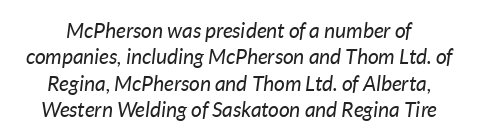
Q: Is the text bold? A: No.
Q: Is the text italic (slanted)? A: Yes, it leans right by about 7 degrees.
Q: Is the text underlined? A: No.
Q: Is the spacing between letters normal or unusually wide? A: Normal.
Q: Is the spacing between lines tight, normal or loose? A: Normal.
